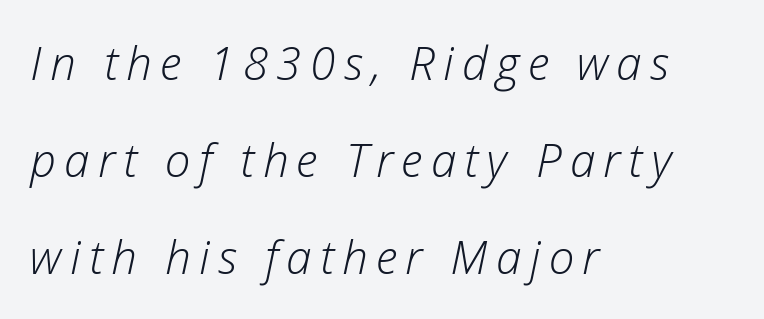
The image shows 46 px light type, italic (leaning right); set left-aligned, loose line spacing (2.11x), not underlined; low stroke contrast and a medium x-height.
